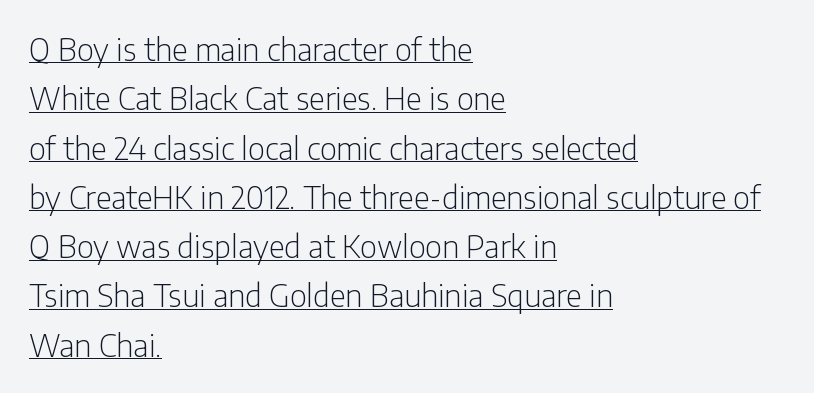
Q: Is the text bold? A: No.
Q: Is the text italic (slanted)? A: No, it is upright.
Q: Is the typeface a serif or a sans-serif typeface? A: Sans-serif.
Q: Is the text underlined? A: Yes.
Q: How is the paragraph aligned? A: Left-aligned.
Q: Is the spacing between letters normal or unusually wide? A: Normal.
Q: Is the spacing between lines tight, normal or loose? A: Normal.
Q: Width (condensed, normal, or wide)? A: Condensed.
Q: Stroke contrast? A: Low.
Q: x-height? A: Medium.
Q: Monospaced? A: No.
